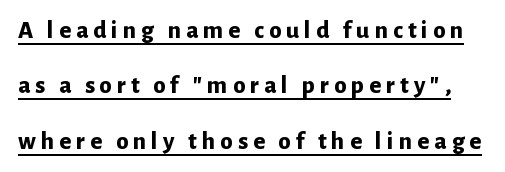
The image shows 25 px bold type, upright; set loose line spacing (2.22x), unusually wide letter spacing (+0.2 em), underlined.
